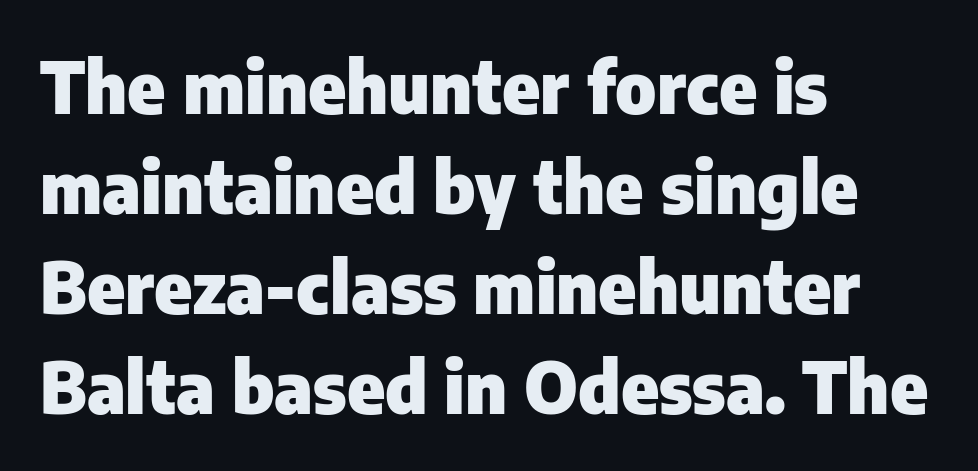
Q: Is the text bold? A: Yes.
Q: Is the text italic (slanted)? A: No, it is upright.
Q: Is the typeface a serif or a sans-serif typeface? A: Sans-serif.
Q: Is the text underlined? A: No.
Q: How is the paragraph aligned? A: Left-aligned.
Q: Is the spacing between letters normal or unusually wide? A: Normal.
Q: Is the spacing between lines tight, normal or loose? A: Normal.
Q: Width (condensed, normal, or wide)? A: Normal.
Q: Stroke contrast? A: Low.
Q: x-height? A: Medium.
Q: Monospaced? A: No.
